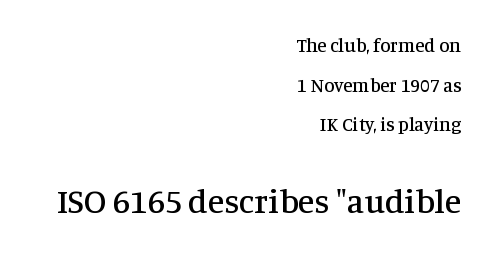
{"serif": "yes", "italic": "no", "width": "normal", "stroke_contrast": "medium", "x_height": "large", "monospaced": "no", "underline": "no", "align": "right", "line_spacing": "loose", "line_spacing_ratio": 2.08, "letter_spacing": "normal", "letter_spacing_em": 0.0, "larger_block": "second", "size_ratio": 1.79, "glyph_px": 34}
